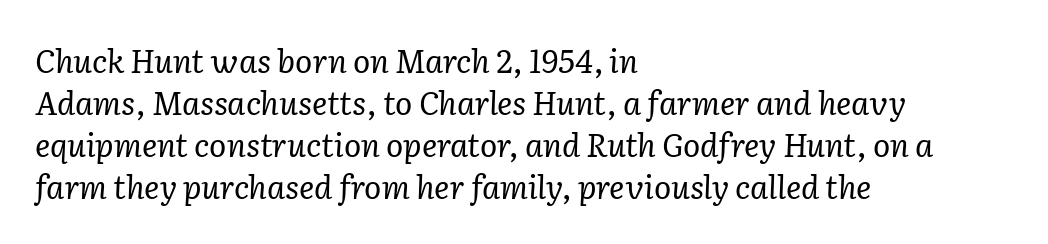
How would I describe the line gaps? Plain and ordinary. Is this a heavy cut? Hardly; it is regular or lighter. Glyph-to-glyph distance matches everyday printed text. Posture: slanted. Varying glyph widths throughout — classic text-font behaviour. Little horizontal feet cap the strokes, marking this as serif type.
